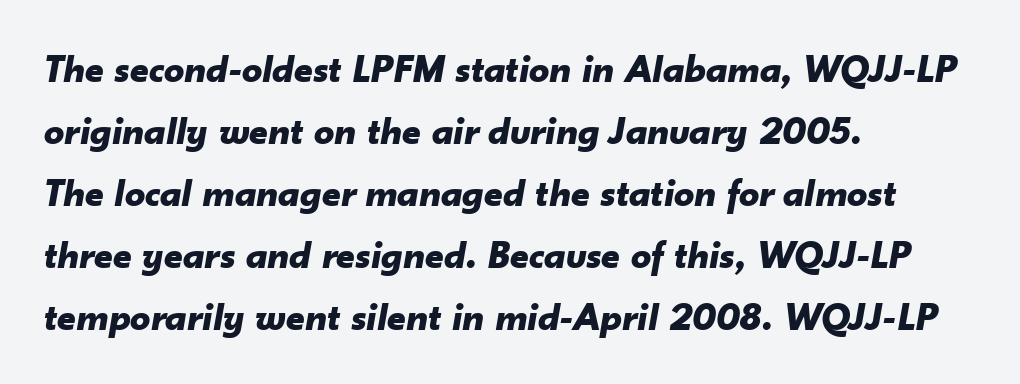
{"italic": "yes", "lean": "right", "slant_degrees": 10, "bold": "yes", "weight": "bold", "width": "normal", "stroke_contrast": "low", "x_height": "small", "monospaced": "no", "underline": "no", "align": "left", "line_spacing": "normal", "line_spacing_ratio": 1.55, "letter_spacing": "normal", "letter_spacing_em": 0.0, "glyph_px": 40}
